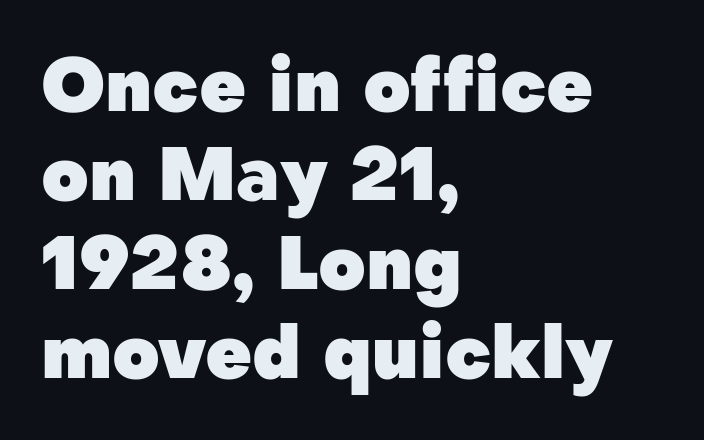
The image shows 73 px heavy sans-serif type, upright; set left-aligned, line spacing 1.22x, normal letter spacing, not underlined; low stroke contrast and a medium x-height.
